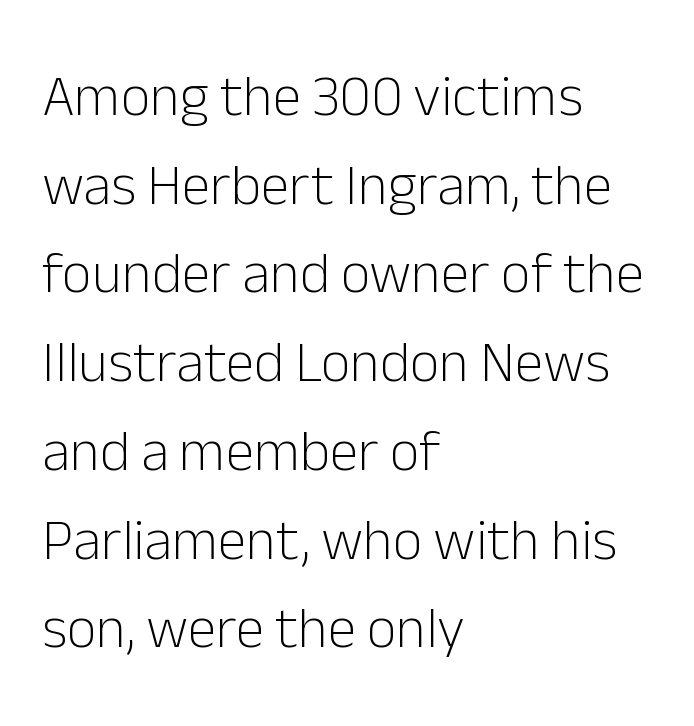
Q: Is the text bold? A: No.
Q: Is the text italic (slanted)? A: No, it is upright.
Q: Is the typeface a serif or a sans-serif typeface? A: Sans-serif.
Q: Is the text underlined? A: No.
Q: How is the paragraph aligned? A: Left-aligned.
Q: Is the spacing between letters normal or unusually wide? A: Normal.
Q: Is the spacing between lines tight, normal or loose? A: Normal.
Q: Width (condensed, normal, or wide)? A: Normal.
Q: Stroke contrast? A: Low.
Q: x-height? A: Medium.
Q: Monospaced? A: No.
